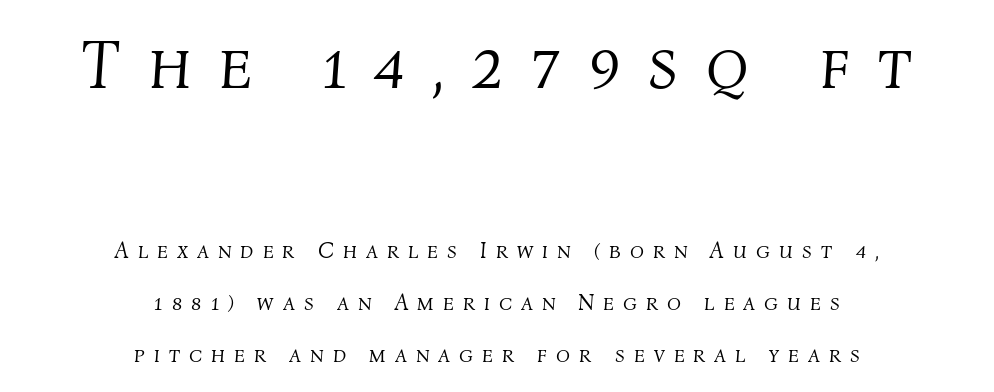
Weight: regular or lighter. Style check: oblique. The line-height multiplier appears high, well above default. The passage shown has open, widely tracked lettering throughout. The lines are quadded center.
